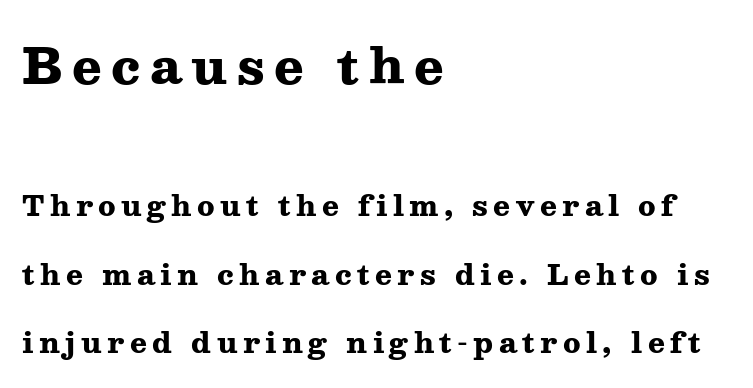
Q: Is the text bold? A: Yes.
Q: Is the text italic (slanted)? A: No, it is upright.
Q: Is the typeface a serif or a sans-serif typeface? A: Serif.
Q: Is the text underlined? A: No.
Q: How is the paragraph aligned? A: Left-aligned.
Q: Is the spacing between lines tight, normal or loose? A: Loose.
Q: Which block of text is set in a larger size, the first (top) or the second (bottom)? A: The first (top) one.
Q: Width (condensed, normal, or wide)? A: Wide.
Q: Stroke contrast? A: Medium.
Q: x-height? A: Medium.
Q: Monospaced? A: No.
